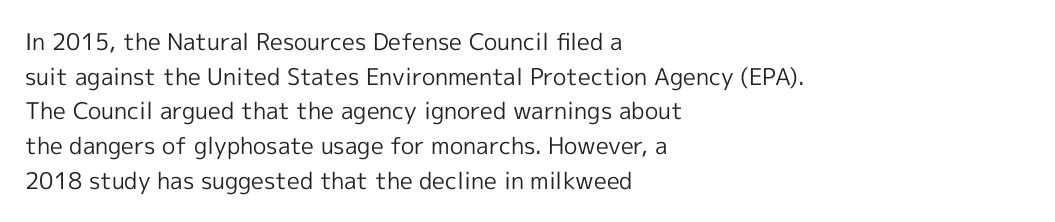
Q: Is the text bold? A: No.
Q: Is the text italic (slanted)? A: No, it is upright.
Q: Is the text underlined? A: No.
Q: How is the paragraph aligned? A: Left-aligned.
Q: Is the spacing between letters normal or unusually wide? A: Normal.
Q: Is the spacing between lines tight, normal or loose? A: Normal.
